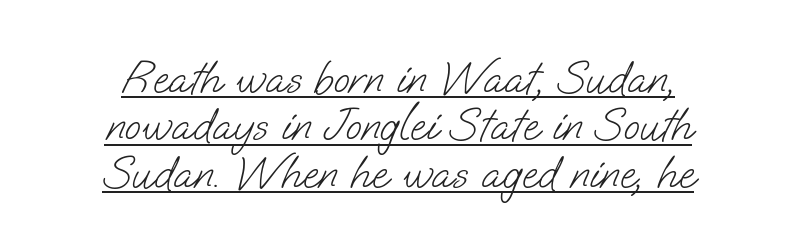
The image shows 47 px light sans-serif type; set centered, tight line spacing (1.01x), normal letter spacing, underlined; low stroke contrast and a small x-height.
